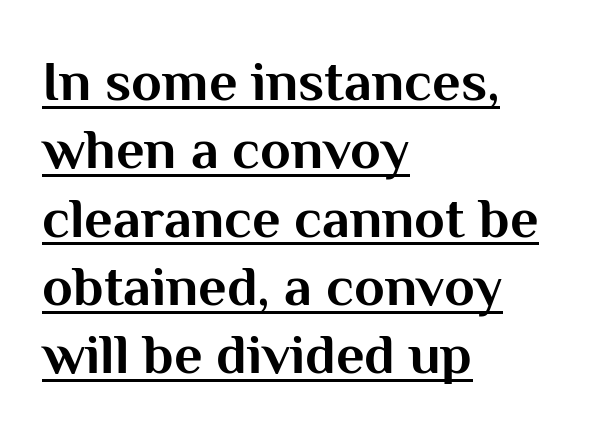
{"serif": "no", "italic": "no", "bold": "yes", "weight": "bold", "width": "normal", "stroke_contrast": "medium", "x_height": "medium", "monospaced": "no", "underline": "yes", "align": "left", "line_spacing_ratio": 1.22, "letter_spacing": "normal", "letter_spacing_em": 0.0, "glyph_px": 56}
